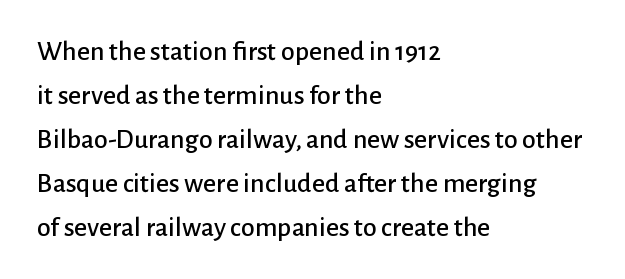
The image shows 28 px sans-serif type, upright; set left-aligned, normal line spacing (1.57x), normal letter spacing, not underlined; low stroke contrast and a medium x-height.
